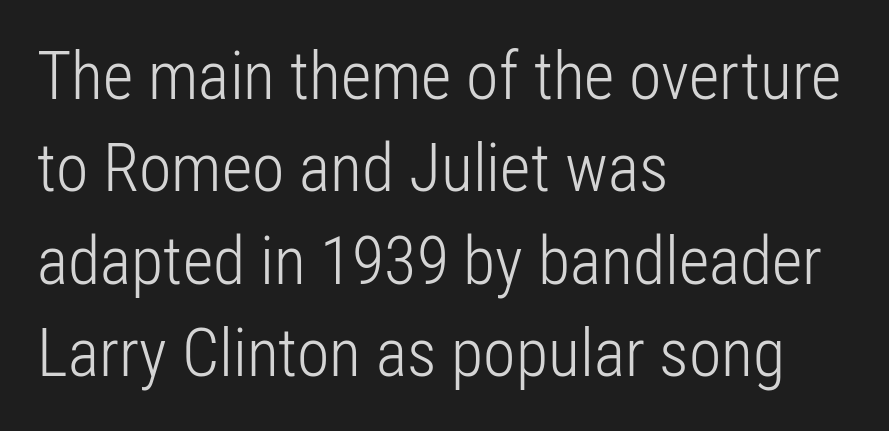
The image shows 66 px light, condensed sans-serif type, upright; set left-aligned, normal line spacing (1.4x), normal letter spacing, not underlined; low stroke contrast and a medium x-height.
